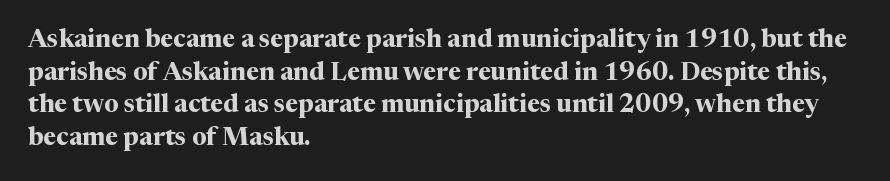
Q: Is the text bold? A: Yes.
Q: Is the text italic (slanted)? A: No, it is upright.
Q: Is the text underlined? A: No.
Q: How is the paragraph aligned? A: Left-aligned.
Q: Is the spacing between letters normal or unusually wide? A: Normal.
Q: Is the spacing between lines tight, normal or loose? A: Normal.
